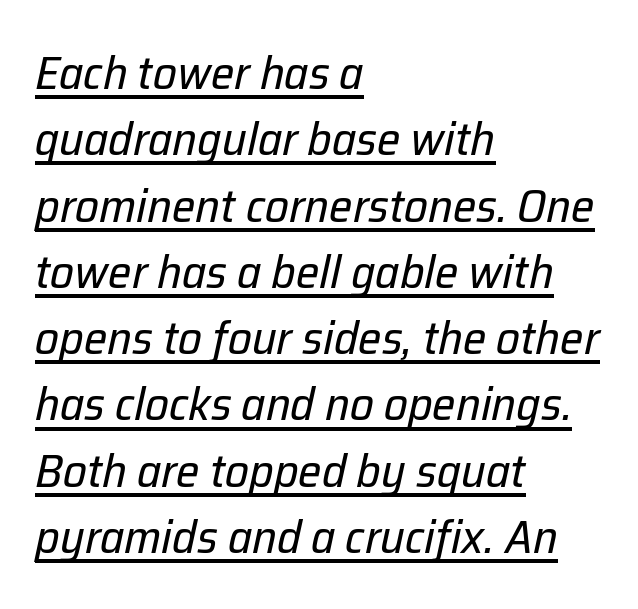
Q: Is the text bold? A: No.
Q: Is the text italic (slanted)? A: Yes, it leans right by about 12 degrees.
Q: Is the text underlined? A: Yes.
Q: How is the paragraph aligned? A: Left-aligned.
Q: Is the spacing between letters normal or unusually wide? A: Normal.
Q: Is the spacing between lines tight, normal or loose? A: Normal.
Q: Width (condensed, normal, or wide)? A: Normal.
Q: Stroke contrast? A: Low.
Q: x-height? A: Medium.
Q: Monospaced? A: No.
